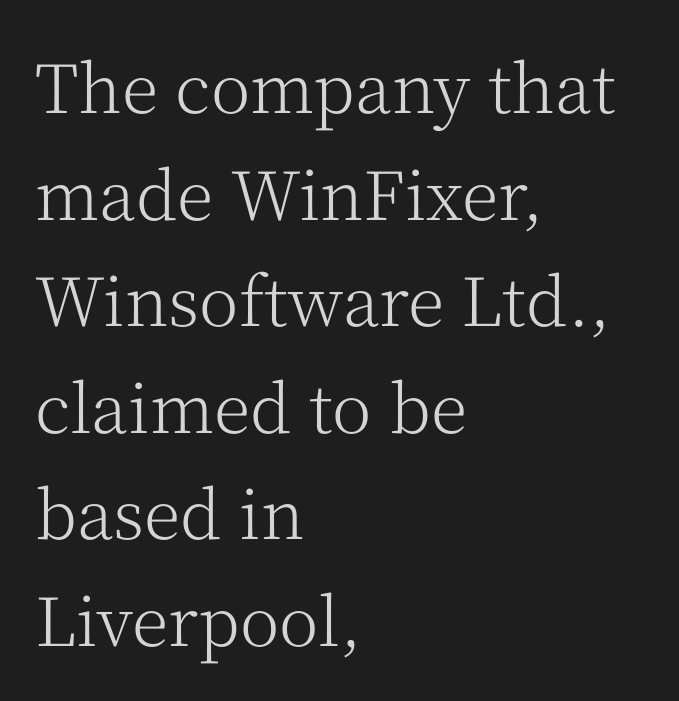
{"serif": "yes", "italic": "no", "bold": "no", "weight": "light", "width": "normal", "stroke_contrast": "medium", "x_height": "medium", "monospaced": "no", "underline": "no", "align": "left", "line_spacing": "normal", "line_spacing_ratio": 1.59, "letter_spacing": "normal", "letter_spacing_em": 0.0, "glyph_px": 67}
